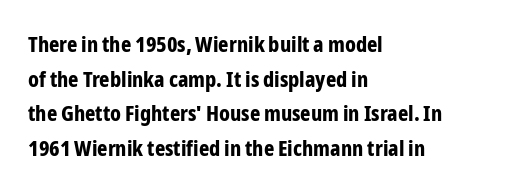
This sample uses an upright cut, with every glyph sitting square on the baseline. Whoever set this chose a conventional vertical rhythm. Students, note that the glyphs here touch the page at normal intervals. Strokes here are thick enough to call this a true bold.
